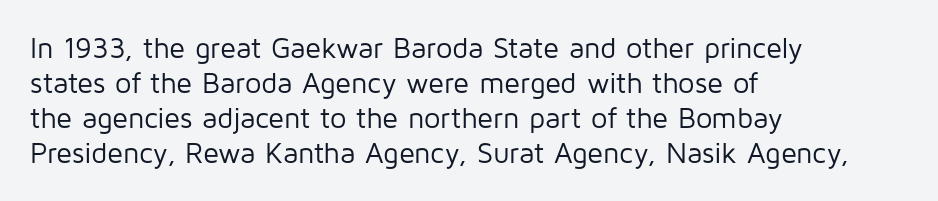
A bare baseline throughout the passage. The face used here is a sans, in the tradition of grotesques and geometrics. The letters advance in unequal steps, a hallmark of proportional type. Unlike italic type, these characters show no tilt at all. These lines stack with their left ends in a neat column.
